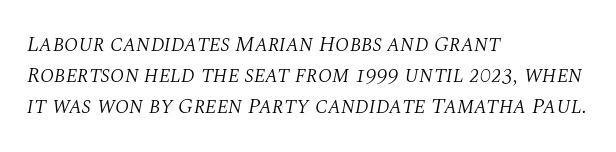
Q: Is the text bold? A: No.
Q: Is the text italic (slanted)? A: Yes, it leans right by about 10 degrees.
Q: Is the text underlined? A: No.
Q: How is the paragraph aligned? A: Left-aligned.
Q: Is the spacing between letters normal or unusually wide? A: Normal.
Q: Is the spacing between lines tight, normal or loose? A: Normal.
